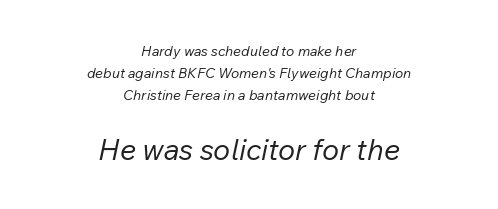
{"italic": "yes", "lean": "right", "slant_degrees": 12, "bold": "no", "weight": "regular", "width": "normal", "stroke_contrast": "low", "x_height": "medium", "monospaced": "no", "underline": "no", "align": "center", "line_spacing": "normal", "line_spacing_ratio": 1.56, "letter_spacing": "normal", "letter_spacing_em": 0.0, "larger_block": "second", "size_ratio": 2.07, "glyph_px": 29}
